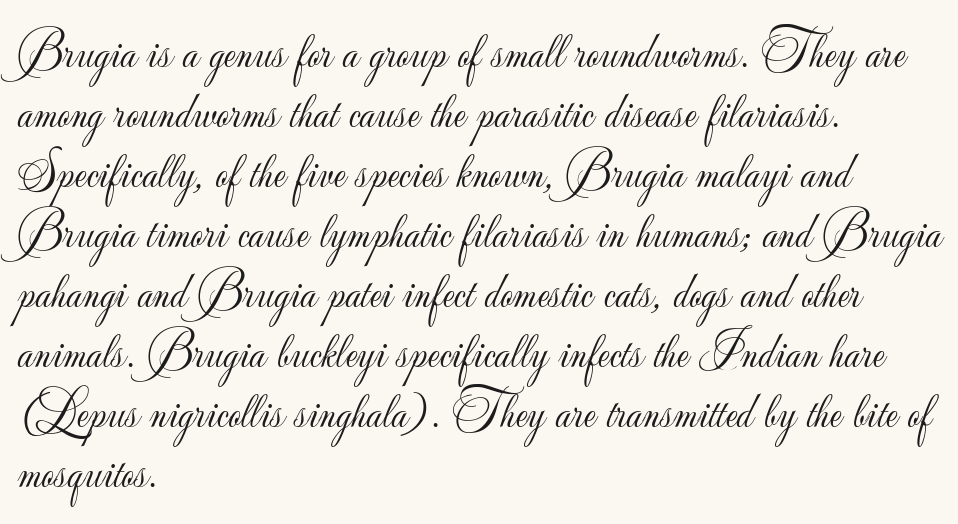
{"serif": "no", "bold": "no", "weight": "light", "width": "normal", "stroke_contrast": "low", "x_height": "small", "monospaced": "no", "underline": "no", "align": "left", "line_spacing_ratio": 1.2, "letter_spacing": "normal", "letter_spacing_em": 0.0, "glyph_px": 50}
